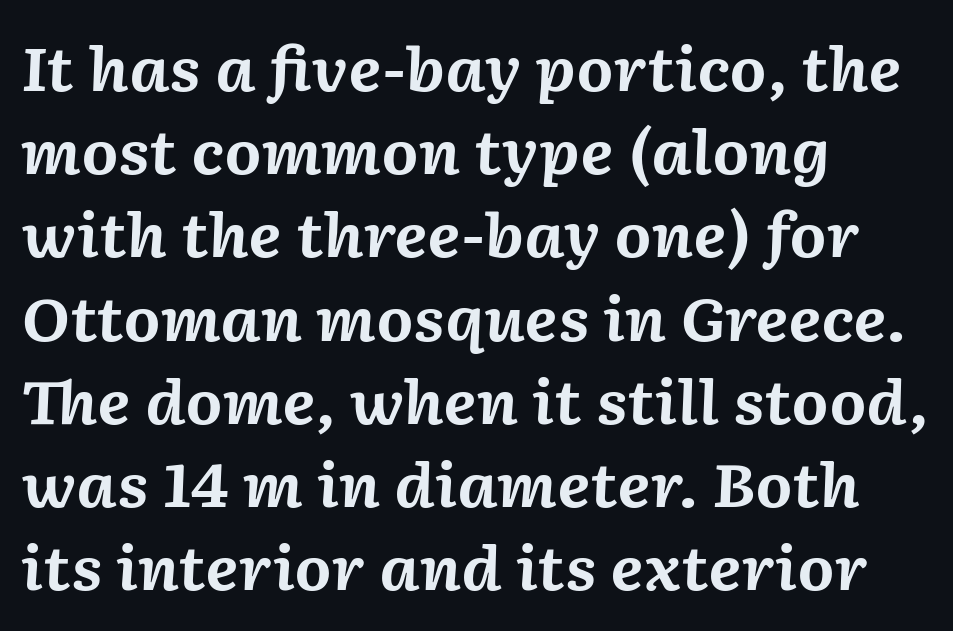
This sample uses plain, unmodified letter spacing. The passage is arranged the way most books set body copy — flush left. This sample uses an oblique cut, with every glyph tilted off the vertical. Rule under the text: the space is simply empty.
